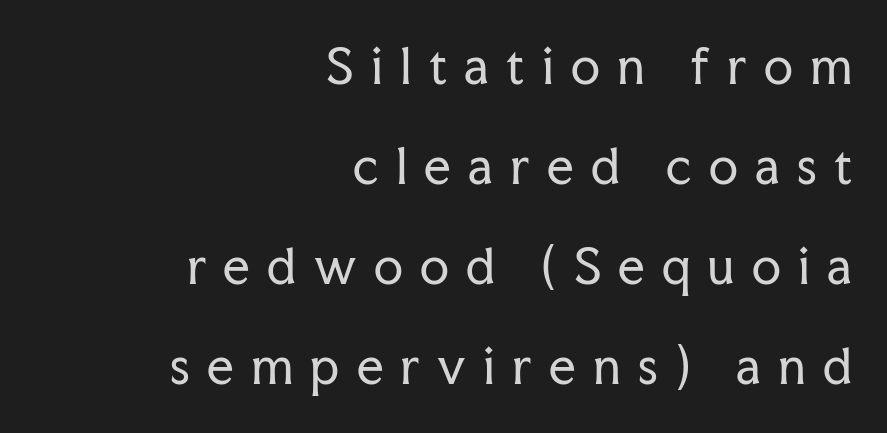
Q: Is the text bold? A: No.
Q: Is the text italic (slanted)? A: No, it is upright.
Q: Is the typeface a serif or a sans-serif typeface? A: Serif.
Q: Is the text underlined? A: No.
Q: How is the paragraph aligned? A: Right-aligned.
Q: Is the spacing between letters normal or unusually wide? A: Unusually wide.
Q: Is the spacing between lines tight, normal or loose? A: Loose.
Q: Width (condensed, normal, or wide)? A: Normal.
Q: Stroke contrast? A: Low.
Q: x-height? A: Medium.
Q: Monospaced? A: No.
